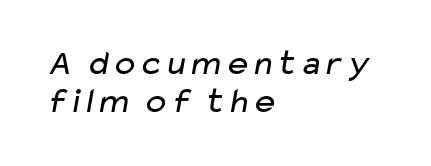
Casual observation: everything's shoved over to the left. No heavy texture on the line: the type isn't bold. This sample has the flowing, uneven cadence of proportional lettering. The baseline area is clear. No feet cap the strokes, marking this as sans-serif type. If you measured baseline to baseline, you'd find a short distance.
